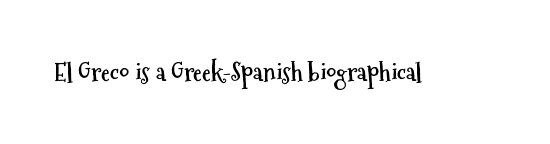
{"italic": "no", "bold": "yes", "underline": "no", "letter_spacing": "normal", "letter_spacing_em": 0.0, "glyph_px": 25}
